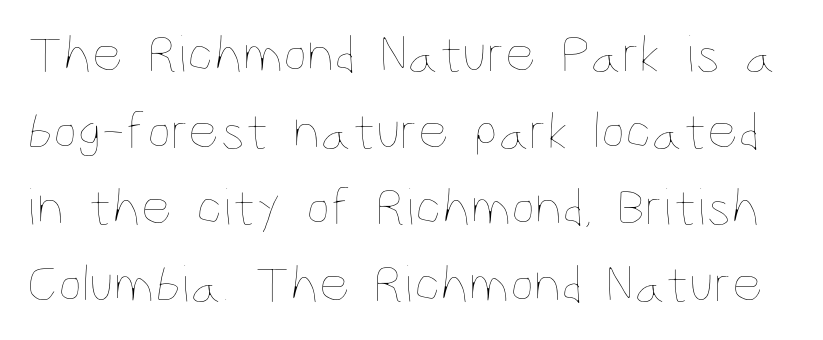
{"italic": "no", "bold": "no", "weight": "thin", "width": "condensed", "stroke_contrast": "low", "x_height": "large", "monospaced": "no", "underline": "no", "line_spacing": "normal", "line_spacing_ratio": 1.42, "letter_spacing": "normal", "letter_spacing_em": 0.0, "glyph_px": 54}
